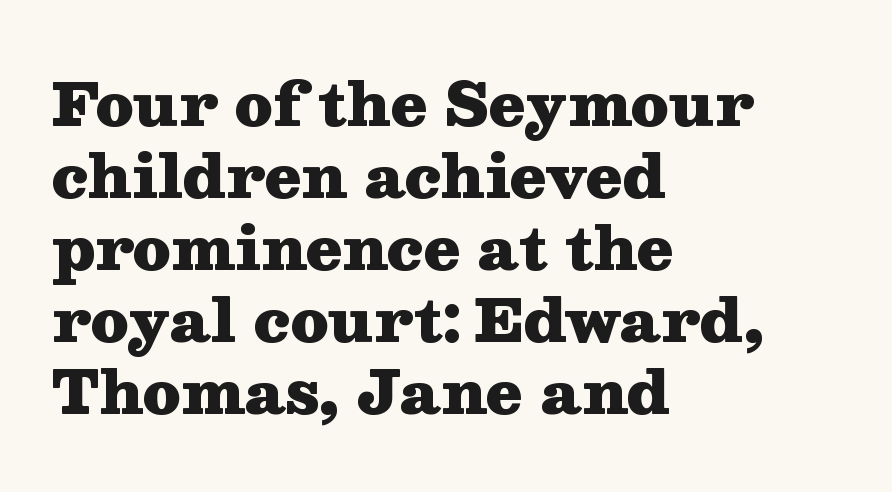
{"serif": "yes", "italic": "no", "bold": "yes", "weight": "heavy", "width": "wide", "stroke_contrast": "medium", "x_height": "medium", "monospaced": "no", "underline": "no", "align": "left", "line_spacing_ratio": 1.22, "letter_spacing": "normal", "letter_spacing_em": 0.0, "glyph_px": 59}
